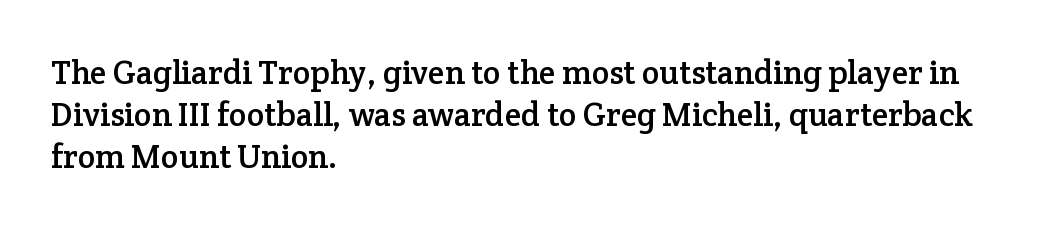
A normal amount of white space separates one row of letters from the next. Note: serifs present on the glyphs. Spacing verdict: proportional, widths tailored to each character. Compared with typical body copy, the letter spacing here is the same.
